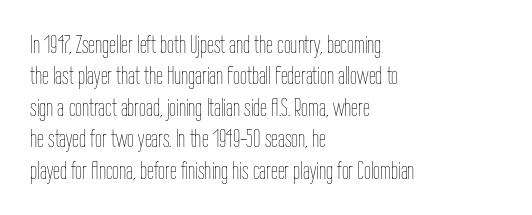
The image shows 25 px text type, upright; set left-aligned, normal line spacing (1.26x), normal letter spacing, not underlined.
